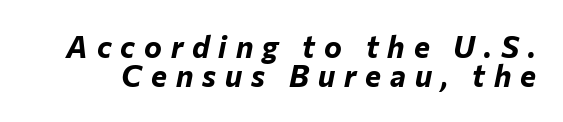
{"italic": "yes", "lean": "right", "slant_degrees": 12, "bold": "yes", "weight": "bold", "width": "normal", "stroke_contrast": "low", "x_height": "medium", "monospaced": "no", "underline": "no", "line_spacing": "tight", "line_spacing_ratio": 0.97, "letter_spacing": "wide", "letter_spacing_em": 0.3, "glyph_px": 30}
